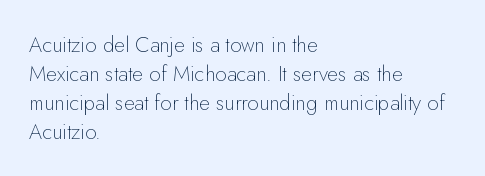
The image shows 21 px text type, upright; set left-aligned, normal line spacing (1.38x), normal letter spacing, not underlined.
